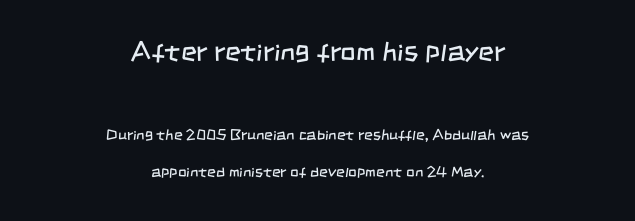
{"bold": "no", "underline": "no", "align": "center", "line_spacing": "loose", "line_spacing_ratio": 2.43, "letter_spacing": "normal", "letter_spacing_em": 0.0, "larger_block": "first", "size_ratio": 1.8, "glyph_px": 27}
